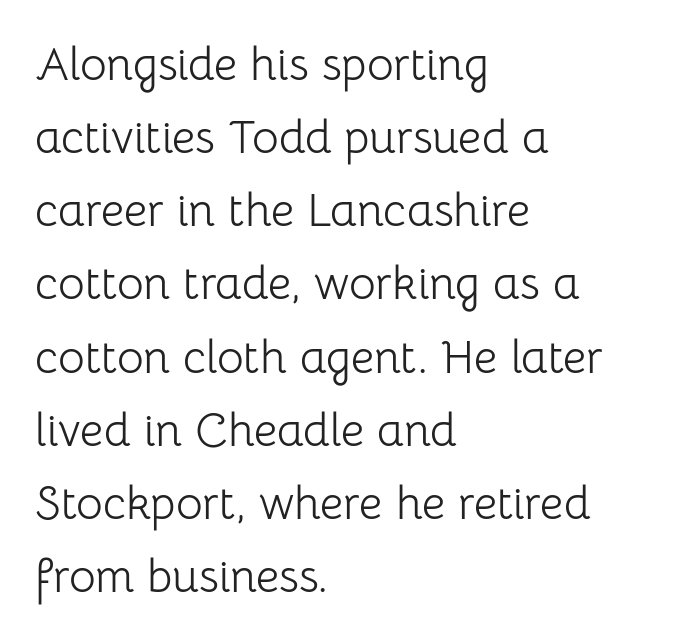
{"serif": "no", "italic": "no", "bold": "no", "weight": "light", "width": "normal", "stroke_contrast": "low", "x_height": "medium", "monospaced": "no", "underline": "no", "align": "left", "line_spacing": "normal", "line_spacing_ratio": 1.59, "letter_spacing": "normal", "letter_spacing_em": 0.0, "glyph_px": 46}
